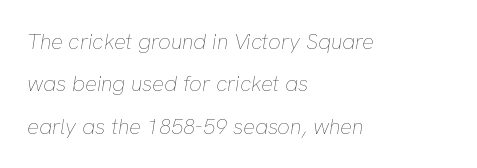
{"italic": "yes", "lean": "right", "slant_degrees": 8, "bold": "no", "underline": "no", "align": "left", "line_spacing": "loose", "line_spacing_ratio": 1.93, "letter_spacing": "normal", "letter_spacing_em": 0.0, "glyph_px": 22}
